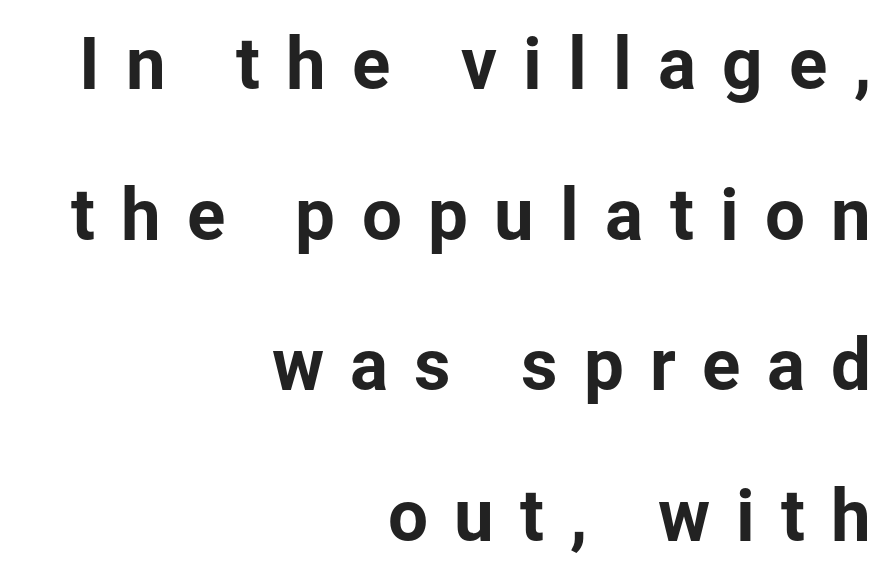
The space beneath each line is pristine and unruled. These lines are composed in type without serifs. Note the varied advance widths — an 'i' is clearly narrower than an 'm'. Does the copy run flush right? Yes — the right margin is perfectly even. The horizontal fit of the characters is loose and conspicuously gappy.
